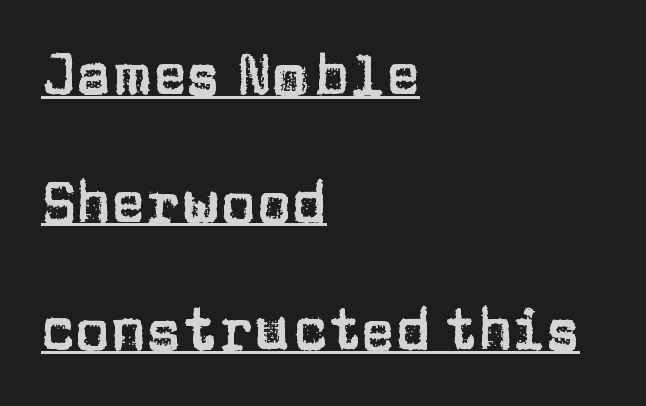
Q: Is the text italic (slanted)? A: No, it is upright.
Q: Is the typeface a serif or a sans-serif typeface? A: Sans-serif.
Q: Is the text underlined? A: Yes.
Q: How is the paragraph aligned? A: Left-aligned.
Q: Is the spacing between letters normal or unusually wide? A: Normal.
Q: Is the spacing between lines tight, normal or loose? A: Loose.
Q: Width (condensed, normal, or wide)? A: Normal.
Q: Stroke contrast? A: Low.
Q: x-height? A: Large.
Q: Monospaced? A: No.
